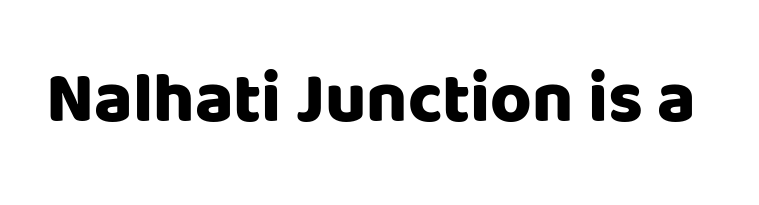
The font is running at its bold setting. Glance below the letters and you will spot only blank space. Does the type have serifs? No, each stem ends abruptly. Is there any slant? The stems are plumb.
